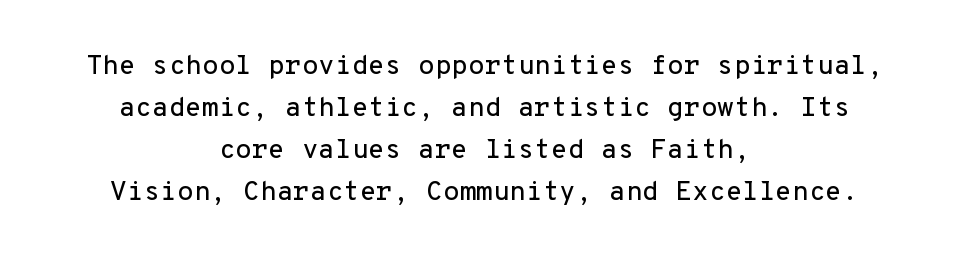
A typesetter would call this leading conventional body-copy spacing. A typesetter would call this zero additional tracking. Check the space under the baseline: it is left empty. The passage is arranged like a title page — every line centered. Every character sits straight up, as roman type does.
